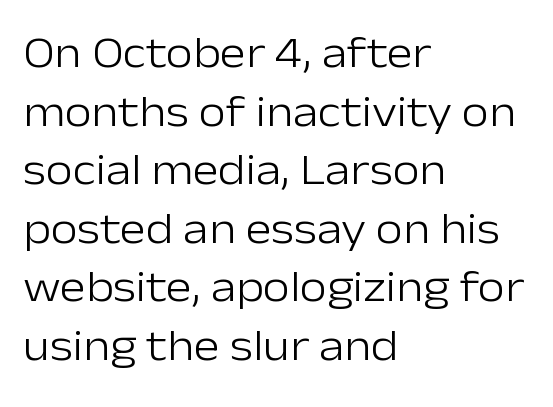
{"serif": "no", "italic": "no", "bold": "no", "weight": "light", "width": "normal", "stroke_contrast": "low", "x_height": "medium", "monospaced": "no", "underline": "no", "align": "left", "line_spacing": "normal", "line_spacing_ratio": 1.33, "letter_spacing": "normal", "letter_spacing_em": 0.0, "glyph_px": 44}
